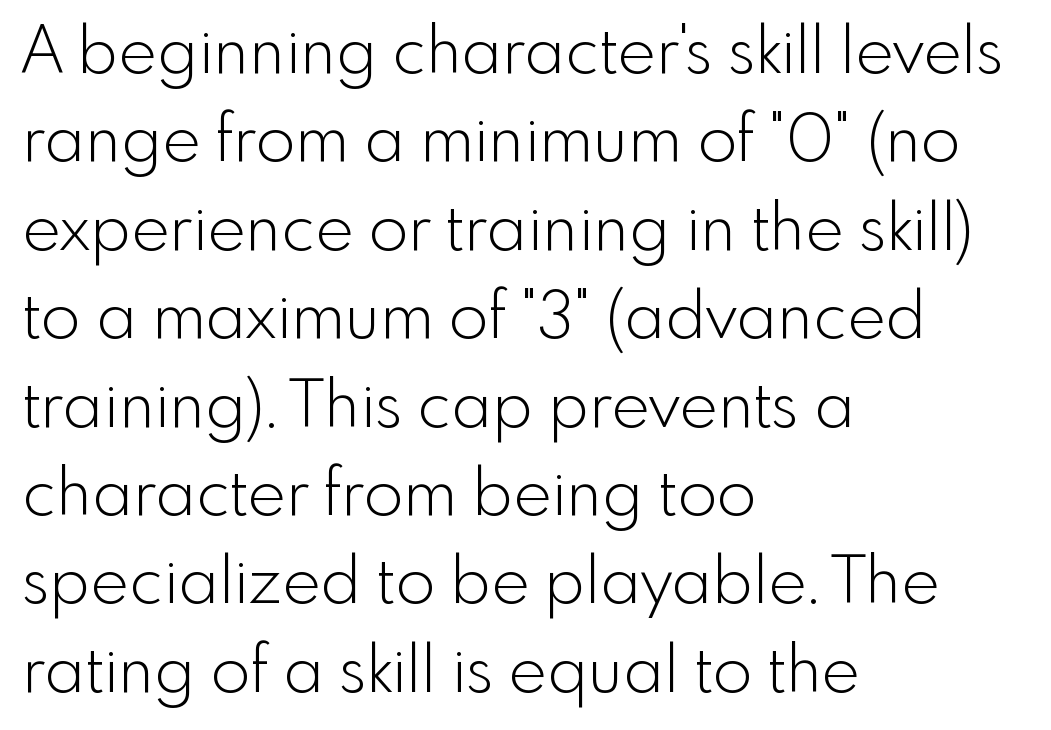
The image shows 65 px light sans-serif type, upright; set left-aligned, normal line spacing (1.36x), normal letter spacing, not underlined; a small x-height.
